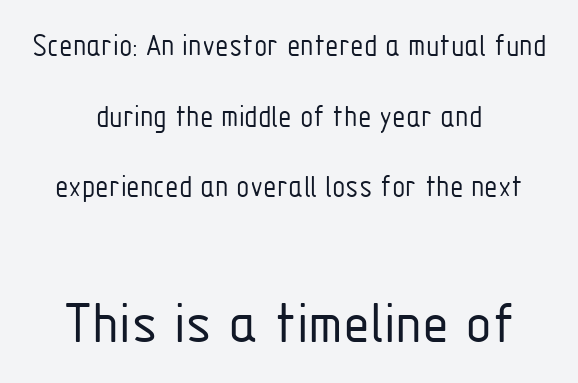
Every character sits straight up, as roman type does. Caption: multi-line text, centered on the measure. The vertical gap from one line to the next is large. A student would notice the bottom passage is typeset larger than what precedes it.
